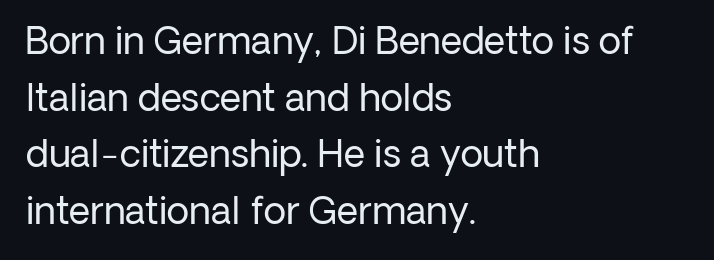
{"serif": "no", "italic": "no", "bold": "no", "weight": "regular", "width": "normal", "stroke_contrast": "low", "x_height": "medium", "monospaced": "no", "underline": "no", "align": "left", "line_spacing": "normal", "line_spacing_ratio": 1.53, "letter_spacing": "normal", "letter_spacing_em": 0.0, "glyph_px": 37}
